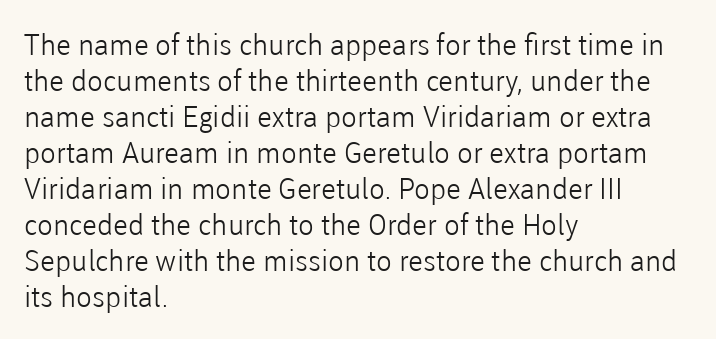
The image shows 29 px light sans-serif type, upright; set left-aligned, line spacing 1.24x, normal letter spacing, not underlined; low stroke contrast and a medium x-height.
